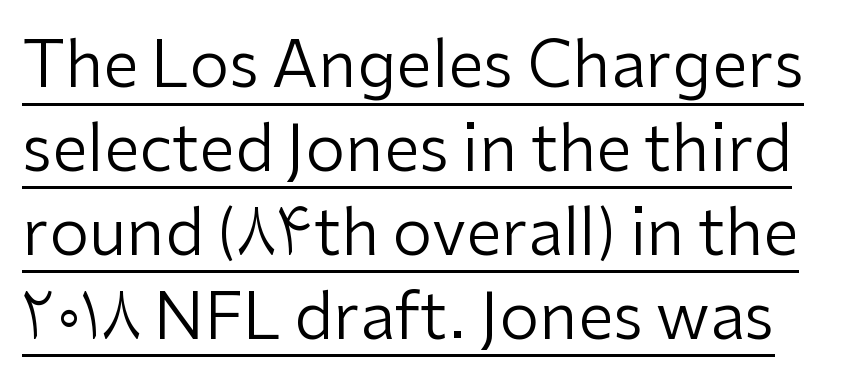
Weight: regular or lighter. The typeface chosen for these lines omits serifs. Compared with typical paragraphs, the rows here are spaced about the same. Nobody touched the tracking dial on this one. The typesetter has applied underlining to the passage shown. You could not count columns in this text — the font is proportionally spaced.
